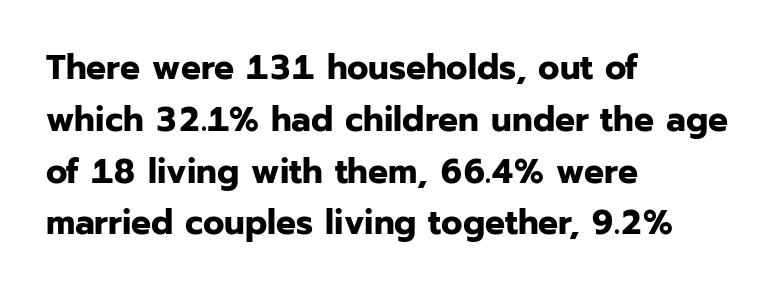
Alignment: flush left. Heft: maximum for text — a bold. The block of text has a typical density, with ordinary space between rows. The gap between lines stays unmarked.
